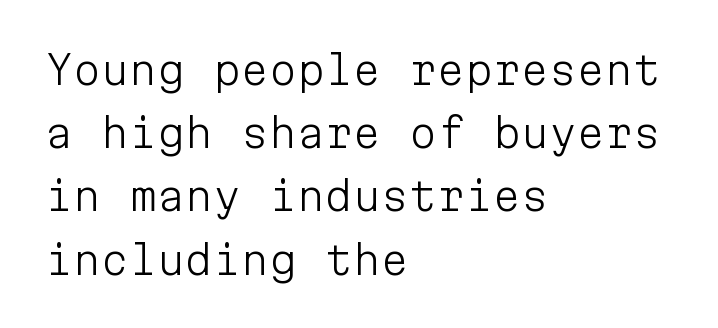
How are the letters spaced? Ordinarily, with no added tracking. Regarding leading, the lines here are spaced in the standard way. Caption: face not bold, strokes unweighted. Each letter's strokes conclude bluntly, with no projecting serifs. Beneath every word, the page is bare.
